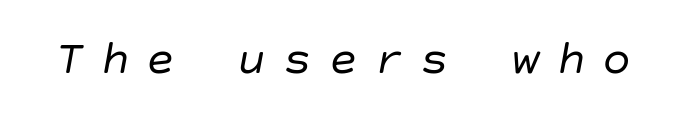
The image shows 48 px regular-weight type, italic (leaning right); set unusually wide letter spacing (+0.35 em), not underlined; low stroke contrast and a large x-height.
